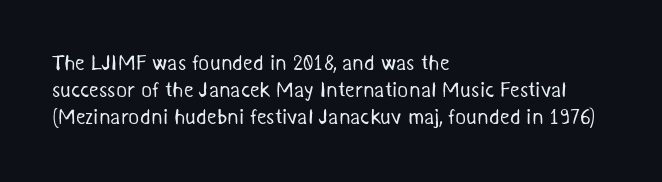
The paragraph shown leans on its left margin. Nothing heavy about these letters — not bold at all. Beneath every word, the page is bare. The letters sit at their default tracking, neither squeezed nor spread. Leading: standard.
